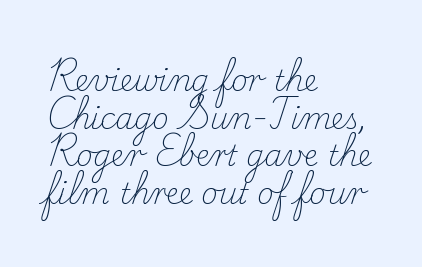
The image shows 29 px light serif type; set left-aligned, normal line spacing (1.3x), normal letter spacing, not underlined; low stroke contrast and a small x-height.
